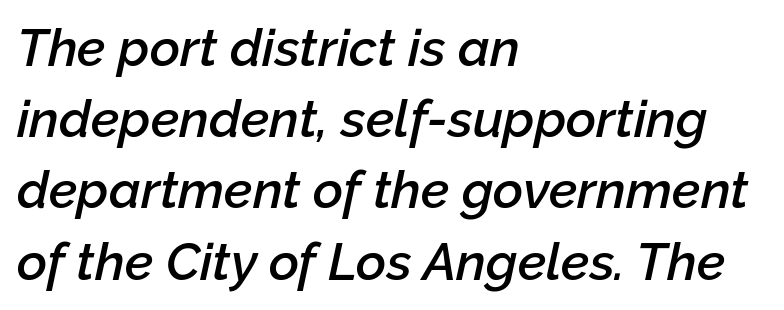
Q: Is the text bold? A: Semi-bold.
Q: Is the text italic (slanted)? A: Yes, it leans right by about 12 degrees.
Q: Is the text underlined? A: No.
Q: How is the paragraph aligned? A: Left-aligned.
Q: Is the spacing between letters normal or unusually wide? A: Normal.
Q: Is the spacing between lines tight, normal or loose? A: Normal.
Q: Width (condensed, normal, or wide)? A: Normal.
Q: Stroke contrast? A: Low.
Q: x-height? A: Medium.
Q: Monospaced? A: No.
